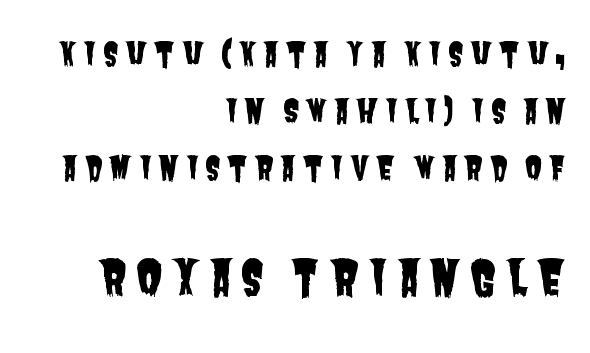
{"serif": "no", "width": "condensed", "stroke_contrast": "low", "x_height": "large", "monospaced": "no", "underline": "no", "align": "right", "line_spacing_ratio": 1.78, "larger_block": "second", "size_ratio": 1.5, "glyph_px": 48}
